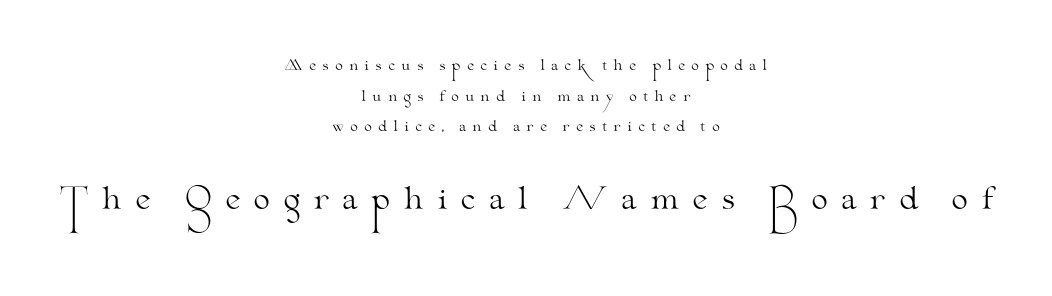
Q: Is the text bold? A: No.
Q: Is the text italic (slanted)? A: No, it is upright.
Q: Is the typeface a serif or a sans-serif typeface? A: Serif.
Q: Is the text underlined? A: No.
Q: How is the paragraph aligned? A: Centered.
Q: Is the spacing between letters normal or unusually wide? A: Unusually wide.
Q: Is the spacing between lines tight, normal or loose? A: Loose.
Q: Which block of text is set in a larger size, the first (top) or the second (bottom)? A: The second (bottom) one.
Q: Width (condensed, normal, or wide)? A: Wide.
Q: Stroke contrast? A: Medium.
Q: x-height? A: Small.
Q: Monospaced? A: No.
